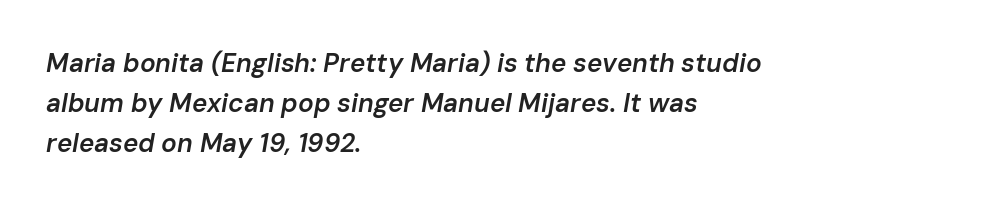
Q: Is the text bold? A: Semi-bold.
Q: Is the text italic (slanted)? A: Yes, it leans right by about 10 degrees.
Q: Is the text underlined? A: No.
Q: How is the paragraph aligned? A: Left-aligned.
Q: Is the spacing between letters normal or unusually wide? A: Normal.
Q: Is the spacing between lines tight, normal or loose? A: Normal.
